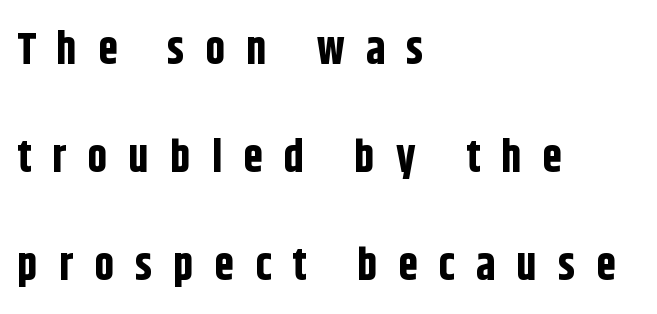
{"serif": "no", "italic": "no", "bold": "yes", "weight": "bold", "width": "condensed", "stroke_contrast": "low", "x_height": "large", "monospaced": "no", "underline": "no", "align": "left", "line_spacing": "loose", "line_spacing_ratio": 2.46, "letter_spacing": "wide", "letter_spacing_em": 0.48, "glyph_px": 44}
